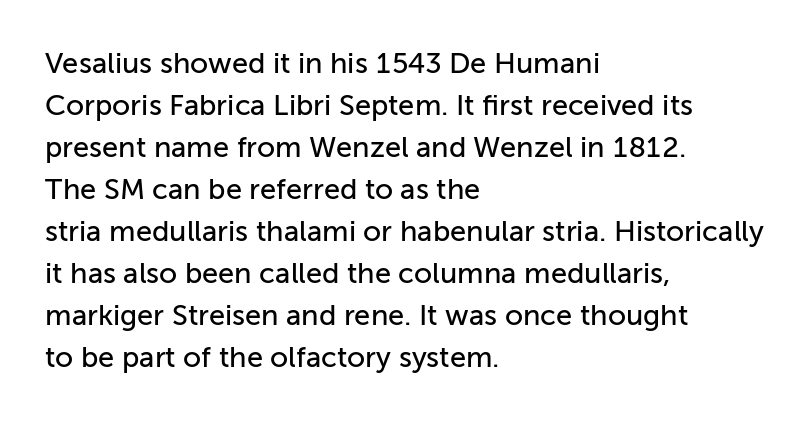
Q: Is the text italic (slanted)? A: No, it is upright.
Q: Is the typeface a serif or a sans-serif typeface? A: Sans-serif.
Q: Is the text underlined? A: No.
Q: How is the paragraph aligned? A: Left-aligned.
Q: Is the spacing between letters normal or unusually wide? A: Normal.
Q: Is the spacing between lines tight, normal or loose? A: Normal.
Q: Width (condensed, normal, or wide)? A: Normal.
Q: Stroke contrast? A: Low.
Q: x-height? A: Medium.
Q: Monospaced? A: No.
